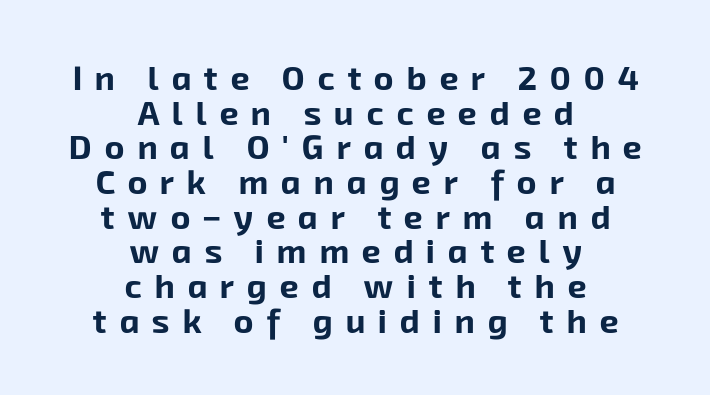
Q: Is the text bold? A: Yes.
Q: Is the typeface a serif or a sans-serif typeface? A: Sans-serif.
Q: Is the text underlined? A: No.
Q: How is the paragraph aligned? A: Centered.
Q: Is the spacing between letters normal or unusually wide? A: Unusually wide.
Q: Is the spacing between lines tight, normal or loose? A: Tight.
Q: Width (condensed, normal, or wide)? A: Normal.
Q: Stroke contrast? A: Low.
Q: x-height? A: Medium.
Q: Monospaced? A: No.
